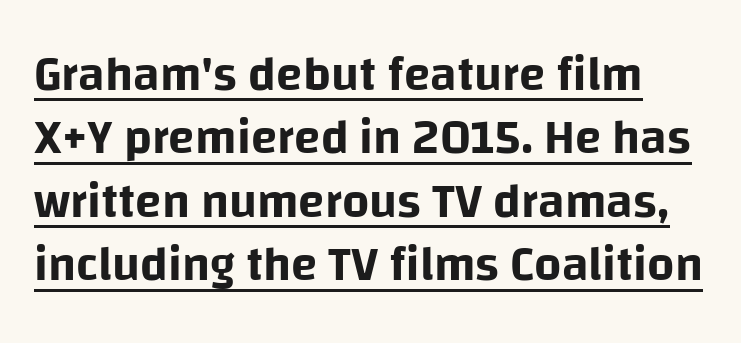
Q: Is the text italic (slanted)? A: No, it is upright.
Q: Is the typeface a serif or a sans-serif typeface? A: Sans-serif.
Q: Is the text underlined? A: Yes.
Q: Is the spacing between letters normal or unusually wide? A: Normal.
Q: Is the spacing between lines tight, normal or loose? A: Normal.
Q: Width (condensed, normal, or wide)? A: Normal.
Q: Stroke contrast? A: Low.
Q: x-height? A: Large.
Q: Monospaced? A: No.
